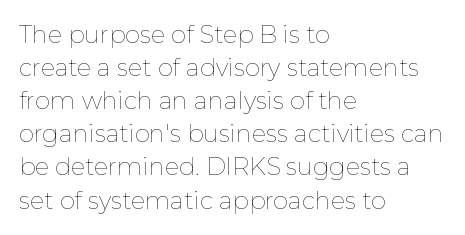
Q: Is the text bold? A: No.
Q: Is the text italic (slanted)? A: No, it is upright.
Q: Is the text underlined? A: No.
Q: How is the paragraph aligned? A: Left-aligned.
Q: Is the spacing between letters normal or unusually wide? A: Normal.
Q: Is the spacing between lines tight, normal or loose? A: Normal.
